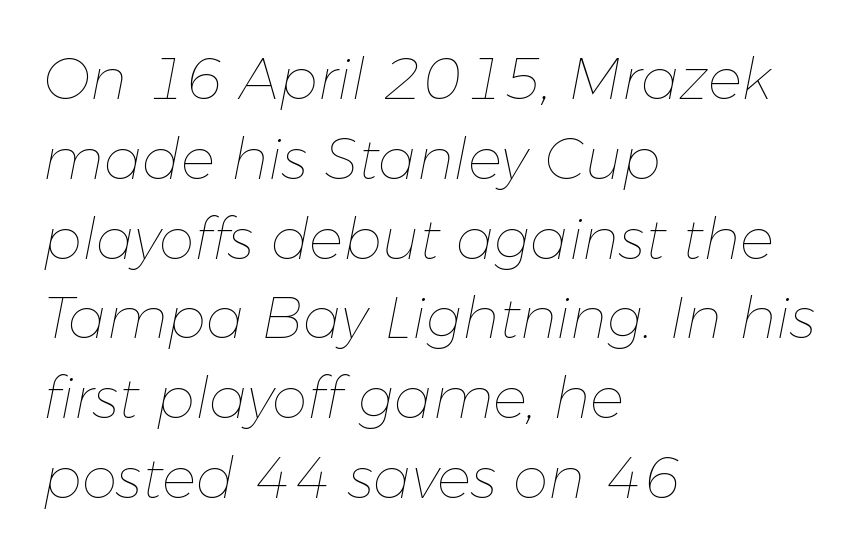
Q: Is the text bold? A: No.
Q: Is the text italic (slanted)? A: Yes, it leans right by about 11 degrees.
Q: Is the text underlined? A: No.
Q: How is the paragraph aligned? A: Left-aligned.
Q: Is the spacing between letters normal or unusually wide? A: Normal.
Q: Is the spacing between lines tight, normal or loose? A: Normal.
Q: Width (condensed, normal, or wide)? A: Normal.
Q: Stroke contrast? A: Low.
Q: x-height? A: Medium.
Q: Monospaced? A: No.
